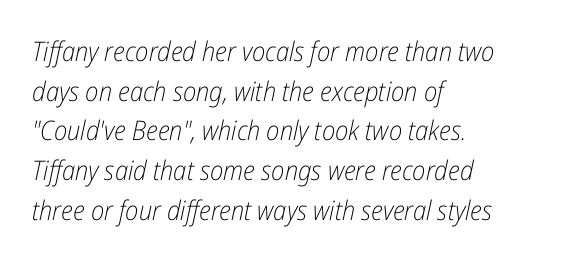
{"italic": "yes", "lean": "right", "slant_degrees": 12, "bold": "no", "underline": "no", "align": "left", "line_spacing": "normal", "line_spacing_ratio": 1.47, "letter_spacing": "normal", "letter_spacing_em": 0.0, "glyph_px": 27}
